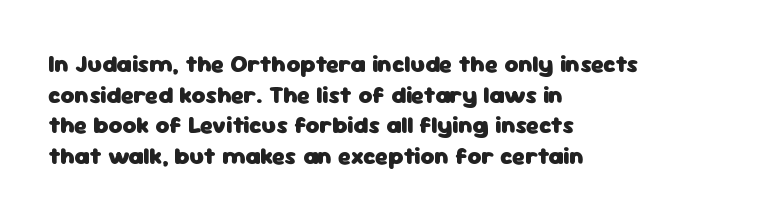
The image shows 24 px bold type, upright; set left-aligned, normal line spacing (1.28x), normal letter spacing, not underlined.
